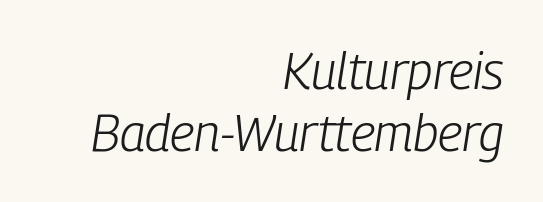
The image shows 51 px light, condensed type, italic (leaning right); set right-aligned, line spacing 1.21x, normal letter spacing, not underlined; low stroke contrast and a medium x-height.
